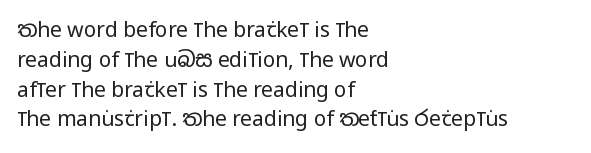
{"italic": "no", "bold": "no", "underline": "no", "align": "left", "line_spacing": "normal", "line_spacing_ratio": 1.42, "letter_spacing": "normal", "letter_spacing_em": 0.0, "glyph_px": 21}
